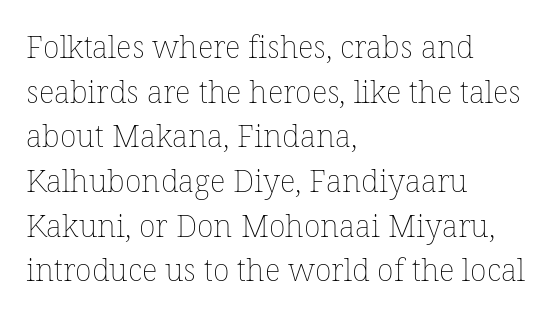
{"italic": "no", "bold": "no", "weight": "thin", "width": "normal", "stroke_contrast": "low", "x_height": "medium", "monospaced": "no", "underline": "no", "align": "left", "line_spacing": "normal", "line_spacing_ratio": 1.44, "letter_spacing": "normal", "letter_spacing_em": 0.0, "glyph_px": 31}
